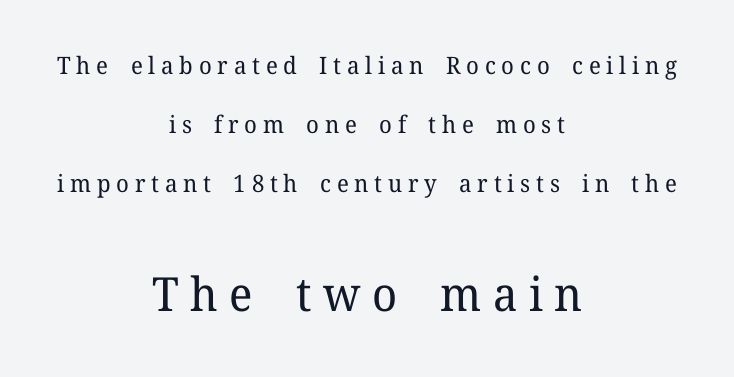
Q: Is the text bold? A: No.
Q: Is the text italic (slanted)? A: No, it is upright.
Q: Is the typeface a serif or a sans-serif typeface? A: Serif.
Q: Is the text underlined? A: No.
Q: How is the paragraph aligned? A: Centered.
Q: Is the spacing between letters normal or unusually wide? A: Unusually wide.
Q: Is the spacing between lines tight, normal or loose? A: Loose.
Q: Which block of text is set in a larger size, the first (top) or the second (bottom)? A: The second (bottom) one.
Q: Width (condensed, normal, or wide)? A: Normal.
Q: Stroke contrast? A: Low.
Q: x-height? A: Medium.
Q: Monospaced? A: No.
